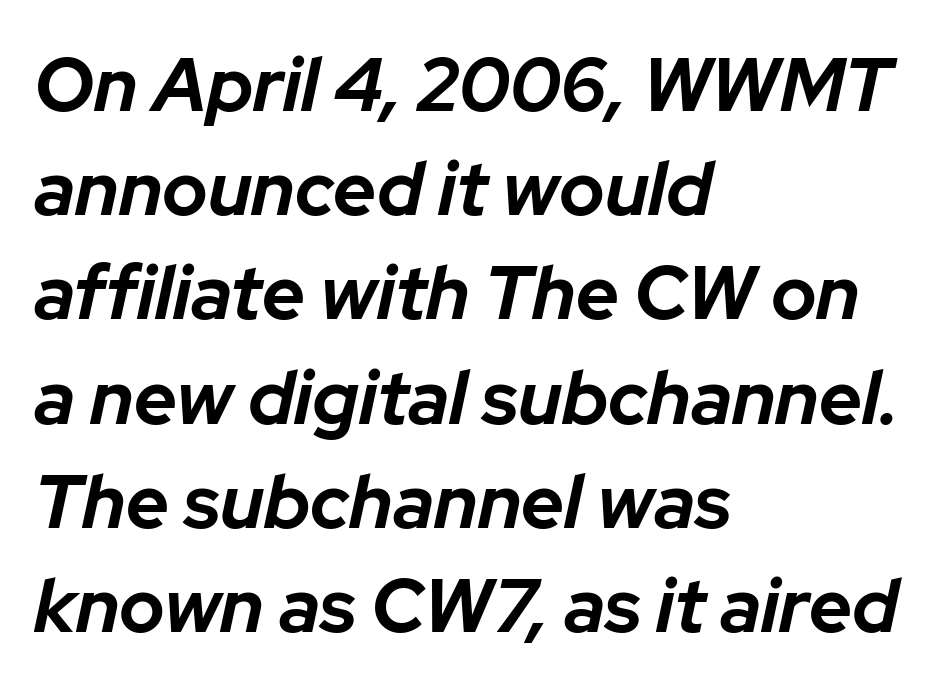
Q: Is the text bold? A: Yes.
Q: Is the text italic (slanted)? A: Yes, it leans right by about 12 degrees.
Q: Is the text underlined? A: No.
Q: How is the paragraph aligned? A: Left-aligned.
Q: Is the spacing between letters normal or unusually wide? A: Normal.
Q: Is the spacing between lines tight, normal or loose? A: Normal.
Q: Width (condensed, normal, or wide)? A: Normal.
Q: Stroke contrast? A: Low.
Q: x-height? A: Medium.
Q: Monospaced? A: No.
